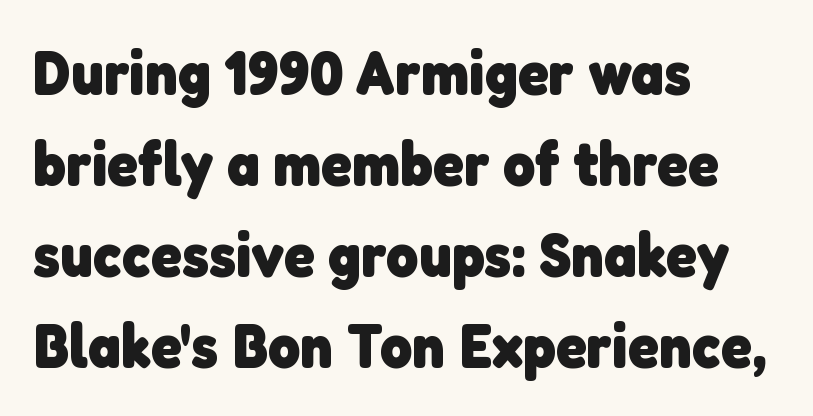
Interline gaps are of average width in this sample. Plenty of ink on the page — the face is bold. The typeface chosen for these lines omits serifs. Each word holds together tightly as a unit, with standard inter-letter gaps.
